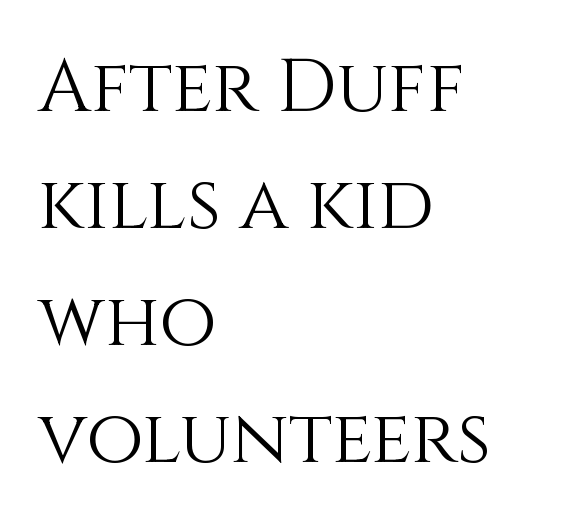
Q: Is the text bold? A: No.
Q: Is the text italic (slanted)? A: No, it is upright.
Q: Is the text underlined? A: No.
Q: How is the paragraph aligned? A: Left-aligned.
Q: Is the spacing between letters normal or unusually wide? A: Normal.
Q: Is the spacing between lines tight, normal or loose? A: Normal.
Q: Width (condensed, normal, or wide)? A: Normal.
Q: Stroke contrast? A: Medium.
Q: x-height? A: Large.
Q: Monospaced? A: No.
